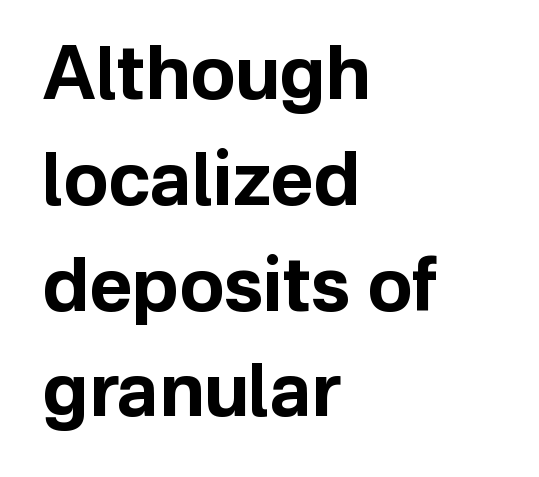
The horizontal fit of the characters is conventional and even. The face used here is a sans, in the tradition of grotesques and geometrics. This is the regular roman posture of the typeface. Think of a printed novel: that variable character pitch is what you see here. Leading: standard.
